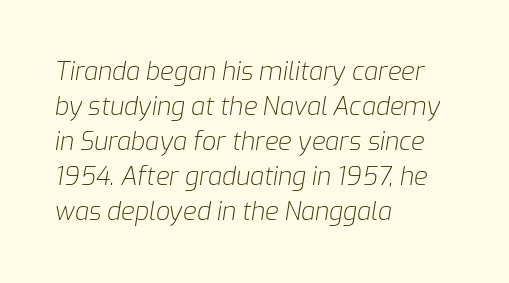
Q: Is the text bold? A: No.
Q: Is the text italic (slanted)? A: Yes, it leans right by about 9 degrees.
Q: Is the text underlined? A: No.
Q: How is the paragraph aligned? A: Left-aligned.
Q: Is the spacing between letters normal or unusually wide? A: Normal.
Q: Is the spacing between lines tight, normal or loose? A: Normal.
